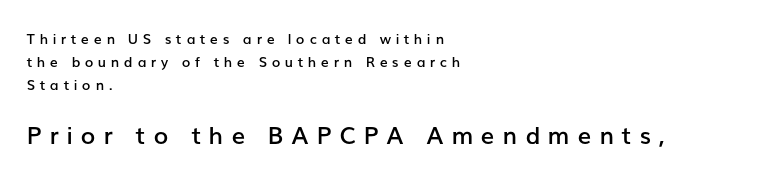
The image shows 24 px text type, upright; set left-aligned, normal line spacing (1.63x), unusually wide letter spacing (+0.33 em), not underlined; the second (bottom) block is 1.71x larger.
